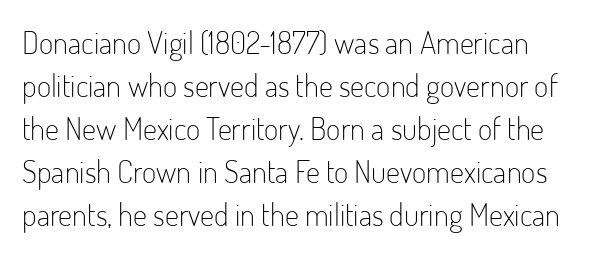
Q: Is the text bold? A: No.
Q: Is the text italic (slanted)? A: No, it is upright.
Q: Is the typeface a serif or a sans-serif typeface? A: Sans-serif.
Q: Is the text underlined? A: No.
Q: How is the paragraph aligned? A: Left-aligned.
Q: Is the spacing between letters normal or unusually wide? A: Normal.
Q: Is the spacing between lines tight, normal or loose? A: Normal.
Q: Width (condensed, normal, or wide)? A: Condensed.
Q: Stroke contrast? A: Low.
Q: x-height? A: Small.
Q: Monospaced? A: No.
